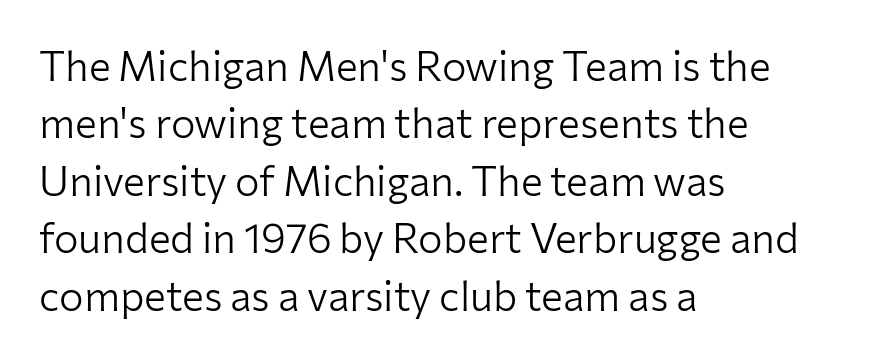
{"serif": "no", "italic": "no", "bold": "no", "weight": "light", "width": "normal", "stroke_contrast": "low", "x_height": "medium", "monospaced": "no", "underline": "no", "align": "left", "line_spacing": "normal", "line_spacing_ratio": 1.4, "letter_spacing": "normal", "letter_spacing_em": 0.0, "glyph_px": 41}
